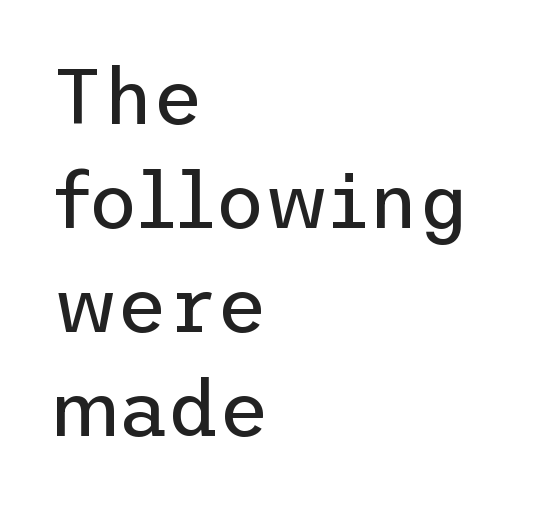
Q: Is the text bold? A: No.
Q: Is the text italic (slanted)? A: No, it is upright.
Q: Is the typeface a serif or a sans-serif typeface? A: Sans-serif.
Q: Is the text underlined? A: No.
Q: How is the paragraph aligned? A: Left-aligned.
Q: Is the spacing between letters normal or unusually wide? A: Normal.
Q: Is the spacing between lines tight, normal or loose? A: Normal.
Q: Width (condensed, normal, or wide)? A: Normal.
Q: Stroke contrast? A: Low.
Q: x-height? A: Medium.
